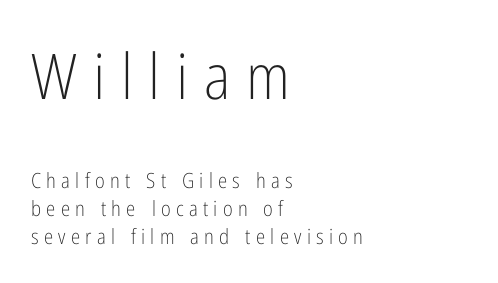
Q: Is the text bold? A: No.
Q: Is the text italic (slanted)? A: No, it is upright.
Q: Is the typeface a serif or a sans-serif typeface? A: Sans-serif.
Q: Is the text underlined? A: No.
Q: How is the paragraph aligned? A: Left-aligned.
Q: Is the spacing between letters normal or unusually wide? A: Unusually wide.
Q: Is the spacing between lines tight, normal or loose? A: Normal.
Q: Which block of text is set in a larger size, the first (top) or the second (bottom)? A: The first (top) one.
Q: Width (condensed, normal, or wide)? A: Condensed.
Q: Stroke contrast? A: Low.
Q: x-height? A: Medium.
Q: Monospaced? A: No.
